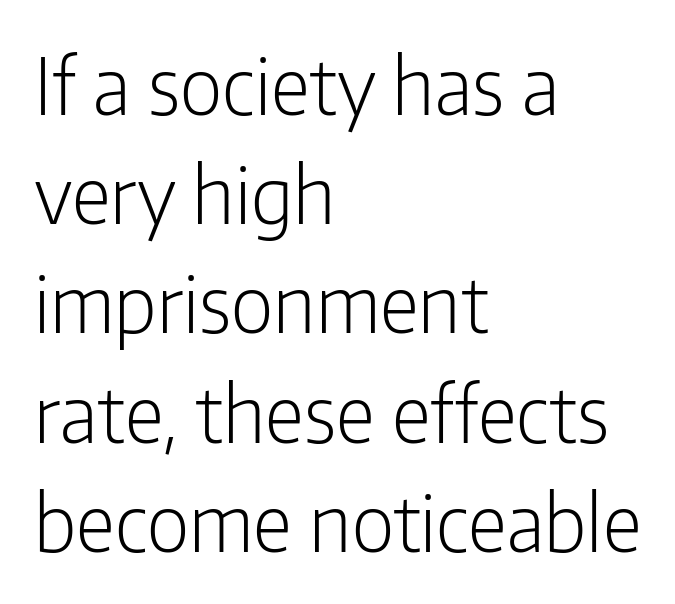
Proportional: the letters do not fall into vertical columns. A normal amount of white space separates one row of letters from the next. Letters rest on an invisible, unmarked baseline. The letterforms sit shoulder to shoulder at normal distance. Vertical stems look standard width or narrower in stroke. This rendering uses left alignment, leaving the right contour irregular.
